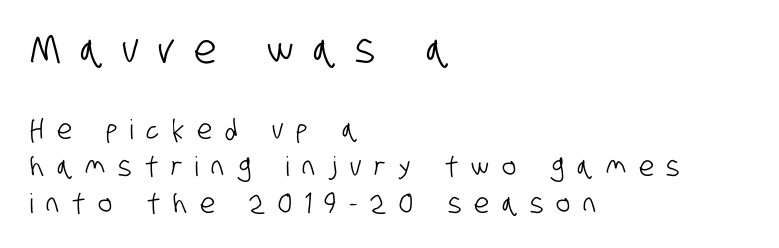
{"serif": "no", "width": "condensed", "stroke_contrast": "low", "x_height": "large", "monospaced": "no", "underline": "no", "align": "left", "line_spacing": "normal", "line_spacing_ratio": 1.36, "letter_spacing": "wide", "letter_spacing_em": 0.48, "larger_block": "first", "size_ratio": 1.48, "glyph_px": 40}
